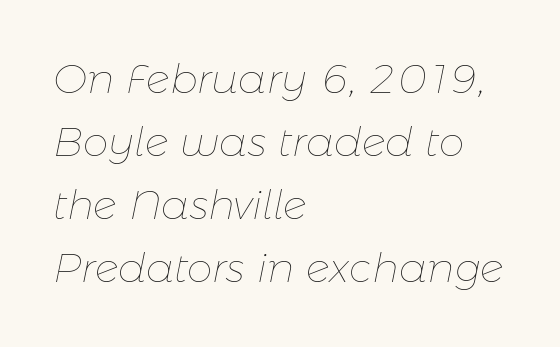
The image shows 41 px thin type, italic (leaning right); set left-aligned, normal line spacing (1.54x), normal letter spacing, not underlined; low stroke contrast and a medium x-height.
